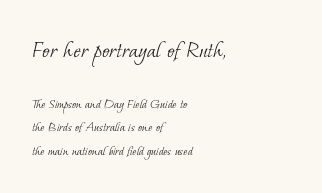
{"bold": "no", "underline": "no", "align": "left", "line_spacing": "normal", "line_spacing_ratio": 1.67, "letter_spacing": "normal", "letter_spacing_em": 0.0, "larger_block": "first", "size_ratio": 1.79, "glyph_px": 25}
